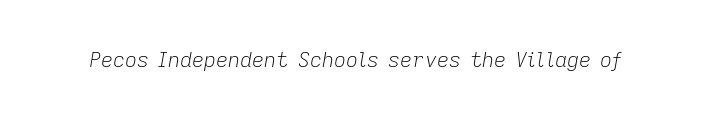
Rendered with sloped, italic letterforms. Letter spacing: default. Caption: face not bold, strokes unweighted. The specimen omits any rule beneath the text block's lines.
